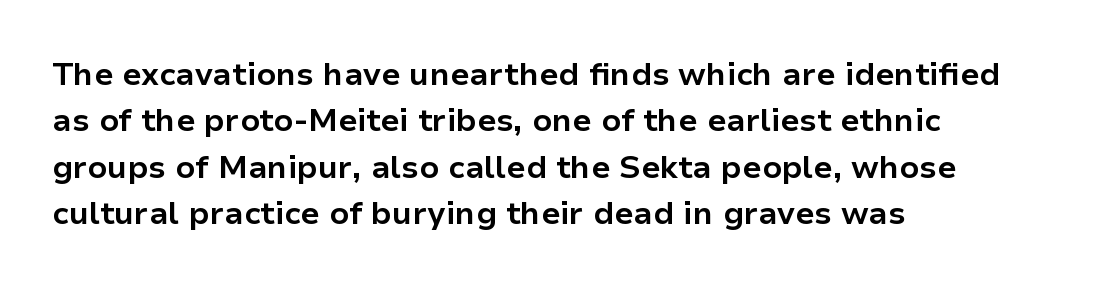
Quick note: not italic, upright. Leftover space on each line is placed entirely after the last word. Proportional: the letters do not fall into vertical columns. Unlike a traditional serif, this face leaves its strokes unadorned.
